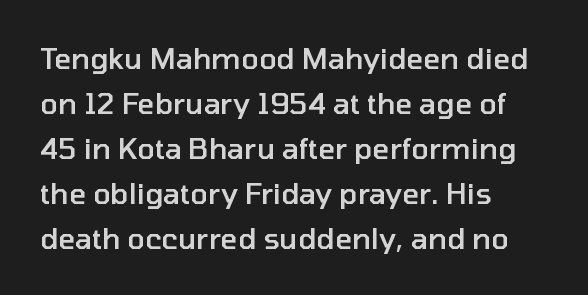
Q: Is the text bold? A: Semi-bold.
Q: Is the text italic (slanted)? A: No, it is upright.
Q: Is the typeface a serif or a sans-serif typeface? A: Sans-serif.
Q: Is the text underlined? A: No.
Q: How is the paragraph aligned? A: Left-aligned.
Q: Is the spacing between letters normal or unusually wide? A: Normal.
Q: Is the spacing between lines tight, normal or loose? A: Normal.
Q: Width (condensed, normal, or wide)? A: Normal.
Q: Stroke contrast? A: Low.
Q: x-height? A: Medium.
Q: Monospaced? A: No.
